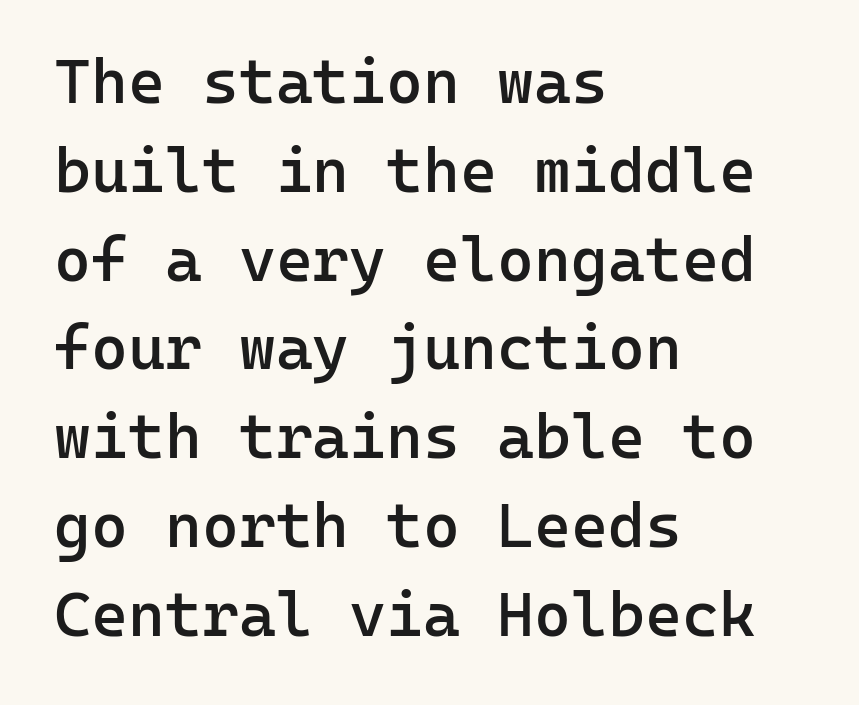
Q: Is the text bold? A: Semi-bold.
Q: Is the text italic (slanted)? A: No, it is upright.
Q: Is the typeface a serif or a sans-serif typeface? A: Sans-serif.
Q: Is the text underlined? A: No.
Q: How is the paragraph aligned? A: Left-aligned.
Q: Is the spacing between letters normal or unusually wide? A: Normal.
Q: Is the spacing between lines tight, normal or loose? A: Normal.
Q: Width (condensed, normal, or wide)? A: Normal.
Q: Stroke contrast? A: Low.
Q: x-height? A: Medium.
Q: Monospaced? A: Yes.
